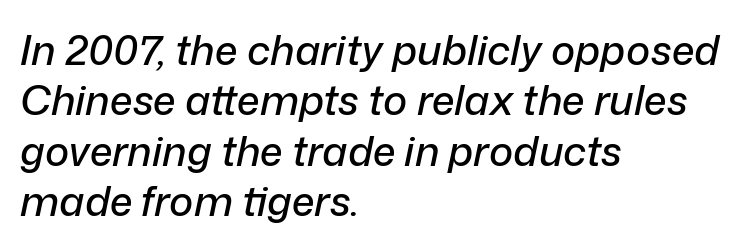
{"italic": "yes", "lean": "right", "slant_degrees": 12, "width": "normal", "stroke_contrast": "low", "x_height": "medium", "monospaced": "no", "underline": "no", "align": "left", "line_spacing_ratio": 1.23, "letter_spacing": "normal", "letter_spacing_em": 0.0, "glyph_px": 41}
